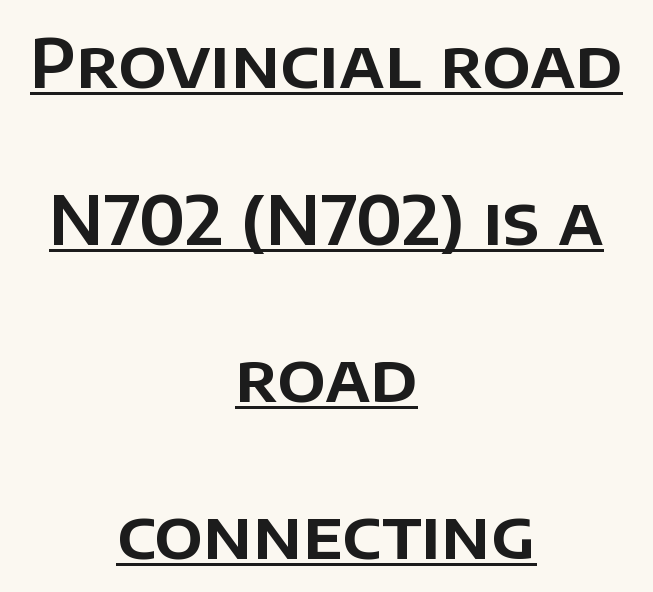
{"serif": "no", "italic": "no", "width": "normal", "stroke_contrast": "low", "x_height": "large", "monospaced": "no", "underline": "yes", "align": "center", "line_spacing": "loose", "line_spacing_ratio": 2.31, "letter_spacing": "normal", "letter_spacing_em": 0.0, "glyph_px": 68}
